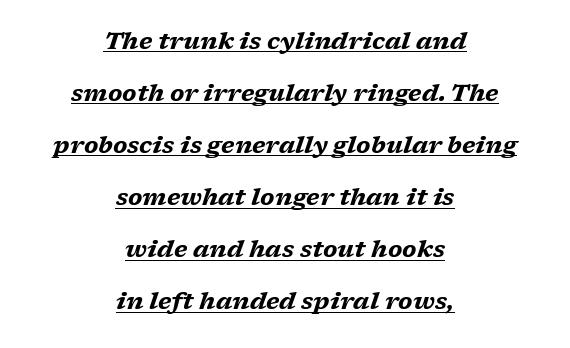
The image shows 24 px bold type, italic (leaning right); set centered, loose line spacing (2.17x), normal letter spacing, underlined.
